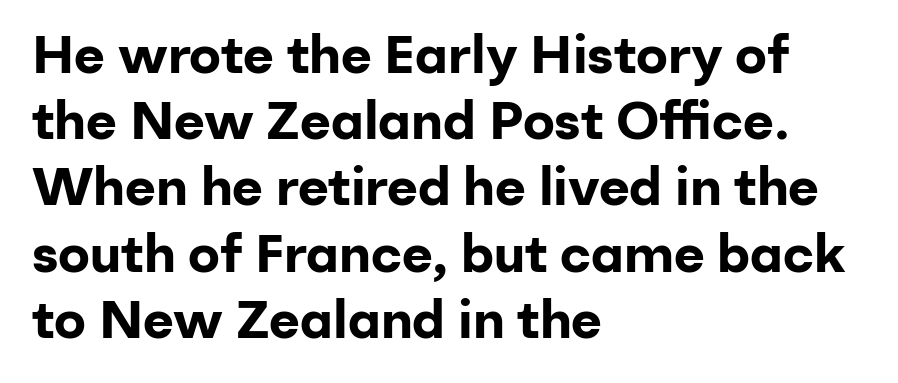
The rendering uses natural spacing where letterforms have individual widths. When letters stand straight like this, we call the style roman or upright. Regarding serifs, this sample does without them. As a designer I'd log this as weight 700, bold. Casual observation: everything's shoved over to the left.
